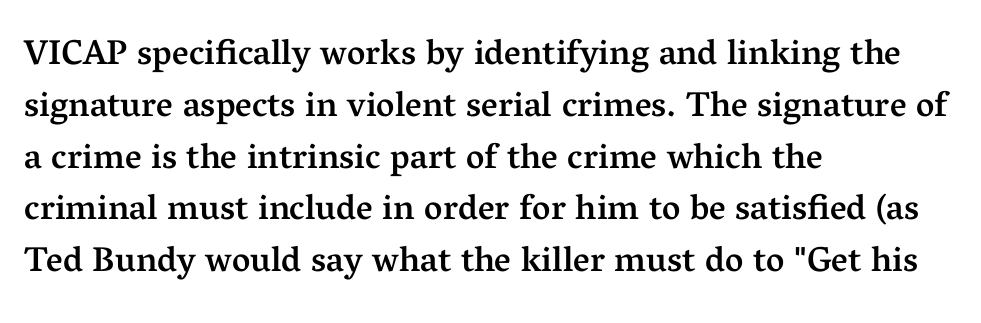
Q: Is the text bold? A: Semi-bold.
Q: Is the text italic (slanted)? A: No, it is upright.
Q: Is the typeface a serif or a sans-serif typeface? A: Serif.
Q: Is the text underlined? A: No.
Q: How is the paragraph aligned? A: Left-aligned.
Q: Is the spacing between letters normal or unusually wide? A: Normal.
Q: Is the spacing between lines tight, normal or loose? A: Normal.
Q: Width (condensed, normal, or wide)? A: Normal.
Q: Stroke contrast? A: Medium.
Q: x-height? A: Medium.
Q: Monospaced? A: No.
